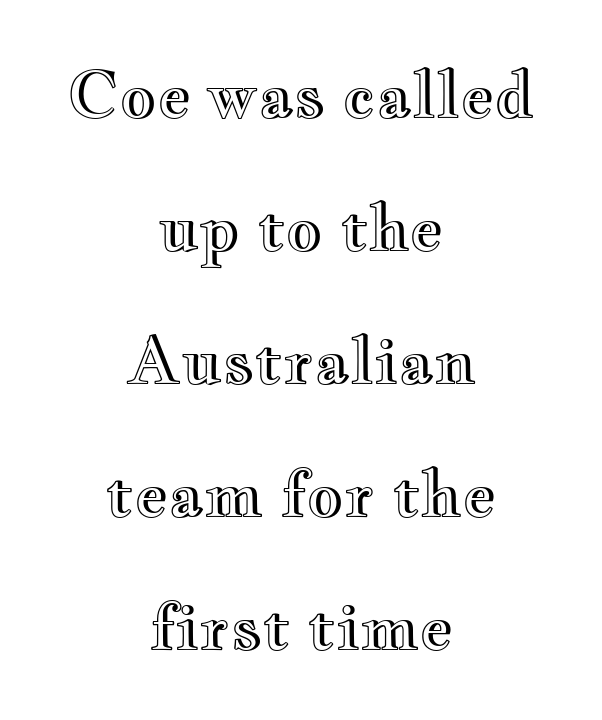
{"italic": "no", "width": "wide", "x_height": "small", "monospaced": "no", "underline": "no", "align": "center", "line_spacing": "loose", "line_spacing_ratio": 2.08, "letter_spacing": "normal", "letter_spacing_em": 0.0, "glyph_px": 64}
